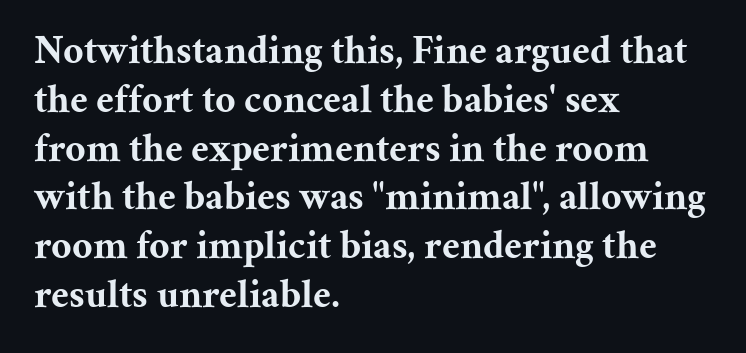
Spacing verdict: proportional, widths tailored to each character. Little horizontal feet cap the strokes, marking this as serif type. There is no visible air inserted between adjacent glyphs. The lines in this sample share a left origin and differ only in where they stop.
